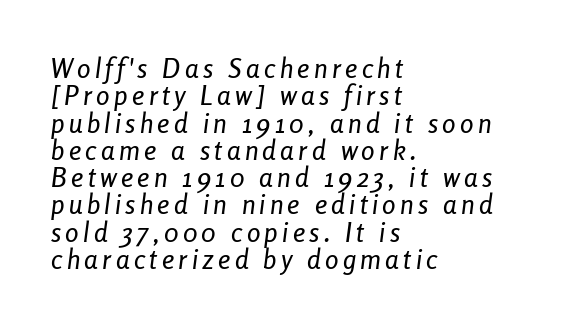
Italic: yes, the glyphs are oblique. Which margin do the lines hug? The left one — the right edge is uneven. Quick note: interline space is minimal. Plain, unruled lines of type.
